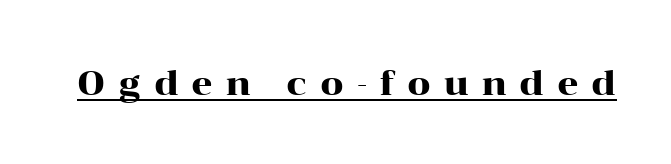
The passage shown is typeset with a serif family. The rendering uses the underline text-decoration. Tall strokes in this sample are plumb rather than angled. Does extra space separate the letters? Yes, quite a lot of it. Is this a fixed-width face? No — the glyphs have proportional, varying widths.
